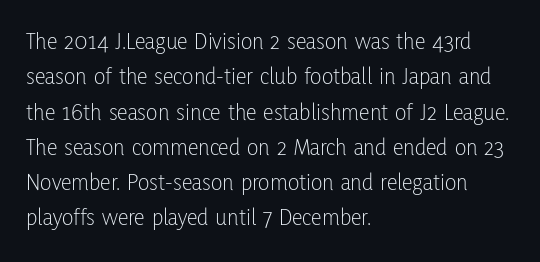
{"italic": "no", "bold": "no", "underline": "no", "align": "left", "line_spacing": "normal", "line_spacing_ratio": 1.47, "letter_spacing": "normal", "letter_spacing_em": 0.0, "glyph_px": 24}
